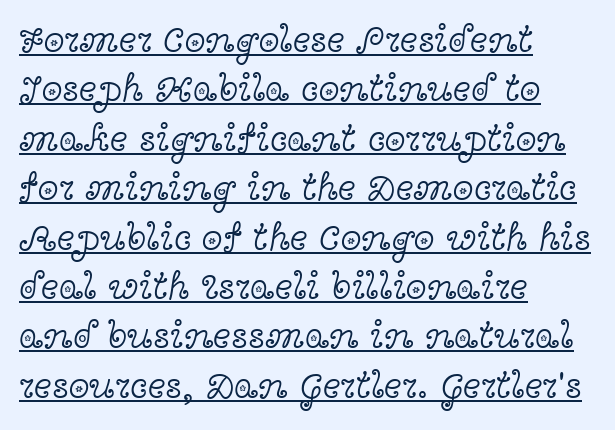
A typesetter would call this proportional, since set widths differ per character. Underline: present. Look at the tracking — it's just the regular setting, nothing added. The type family on display is of the serif kind. Heaviness? Minimal to ordinary, like unemphasized prose.
